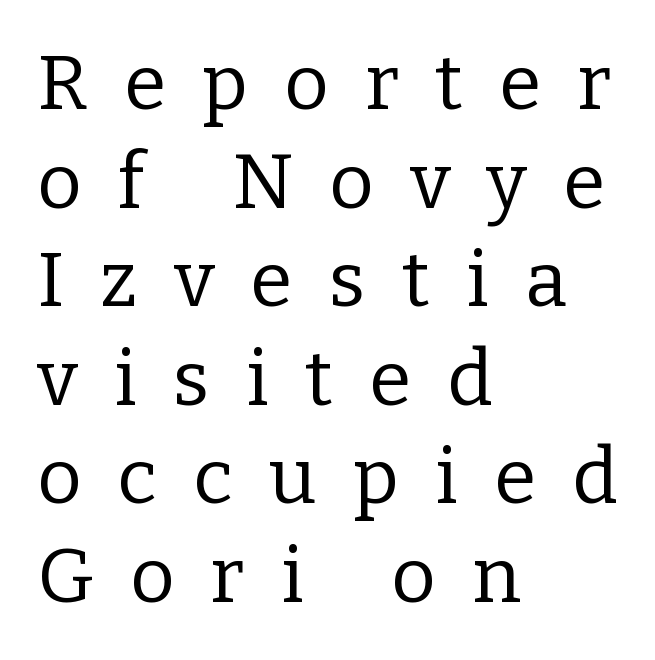
The image shows 77 px regular-weight serif type, upright; set left-aligned, normal line spacing (1.28x), unusually wide letter spacing (+0.47 em), not underlined; low stroke contrast and a medium x-height.
